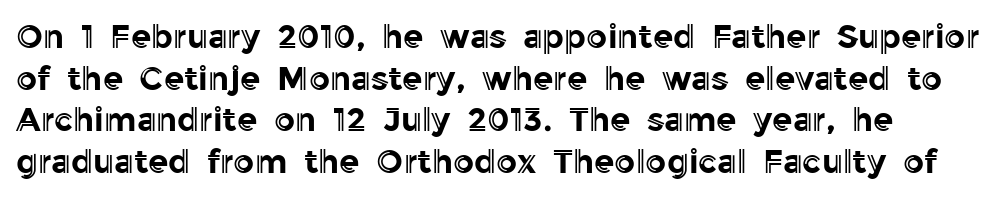
{"italic": "no", "width": "normal", "x_height": "medium", "monospaced": "no", "underline": "no", "line_spacing": "normal", "line_spacing_ratio": 1.26, "letter_spacing": "normal", "letter_spacing_em": 0.0, "glyph_px": 33}
